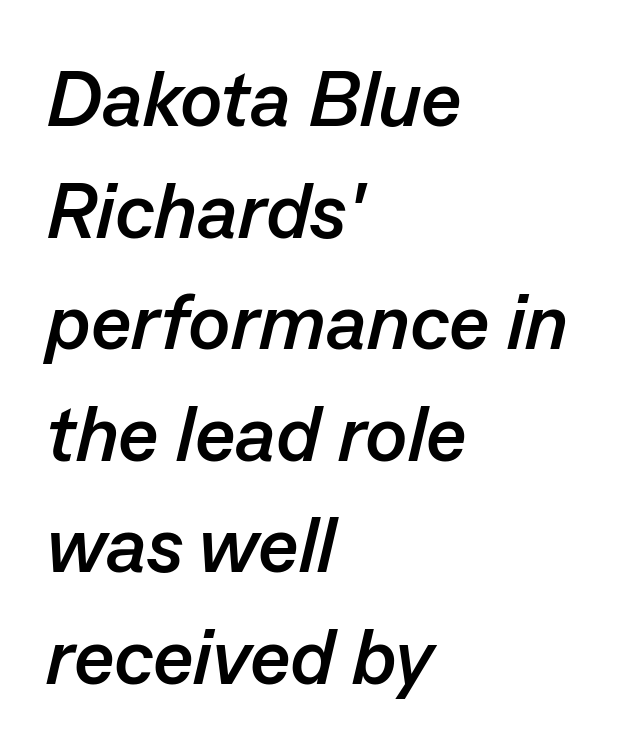
The image shows 78 px semibold type, italic (leaning right); set left-aligned, normal line spacing (1.43x), normal letter spacing, not underlined; low stroke contrast and a medium x-height.
